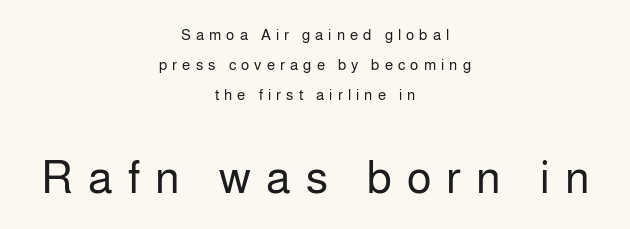
Stroke thickness stays within the range of a standard reading face or lighter. Caption: expanded tracking, letters set apart. The font family rendered here belongs to the sans-serif group. Note: smaller setting up top, larger setting below. Alignment: centered.
